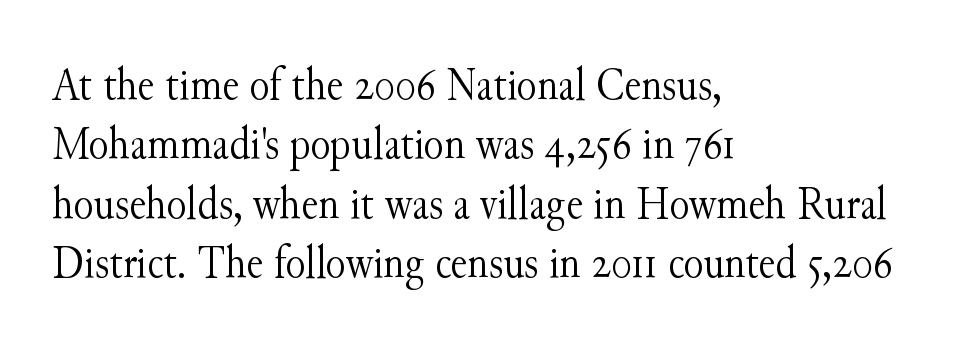
The image shows 46 px light serif type, upright; set left-aligned, normal line spacing (1.29x), normal letter spacing, not underlined; medium stroke contrast and a small x-height.
